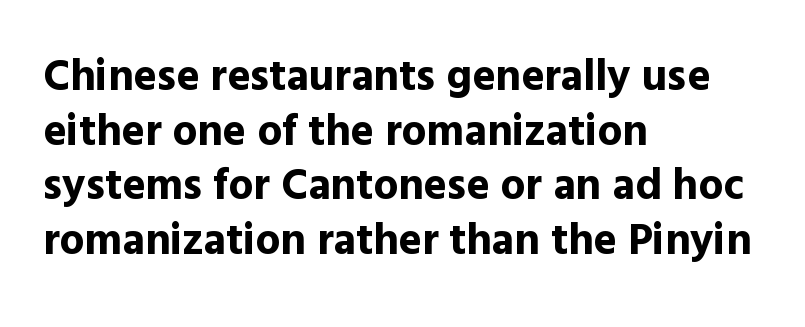
{"serif": "no", "italic": "no", "bold": "yes", "weight": "bold", "width": "normal", "x_height": "medium", "monospaced": "no", "underline": "no", "align": "left", "line_spacing_ratio": 1.24, "letter_spacing": "normal", "letter_spacing_em": 0.0, "glyph_px": 44}
